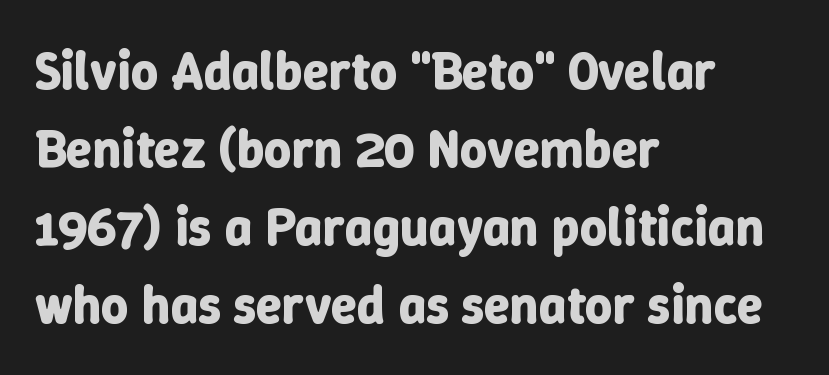
{"italic": "no", "bold": "yes", "weight": "bold", "width": "normal", "stroke_contrast": "low", "x_height": "medium", "monospaced": "no", "underline": "no", "align": "left", "line_spacing": "normal", "line_spacing_ratio": 1.47, "letter_spacing": "normal", "letter_spacing_em": 0.0, "glyph_px": 53}
